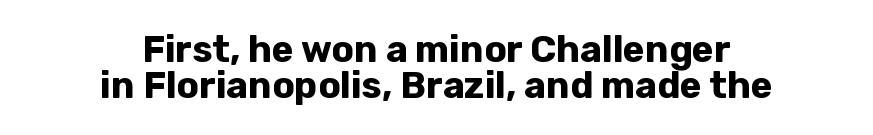
{"serif": "no", "italic": "no", "bold": "yes", "weight": "bold", "width": "normal", "stroke_contrast": "low", "x_height": "medium", "monospaced": "no", "underline": "no", "align": "center", "line_spacing": "tight", "line_spacing_ratio": 0.96, "letter_spacing": "normal", "letter_spacing_em": 0.0, "glyph_px": 37}
